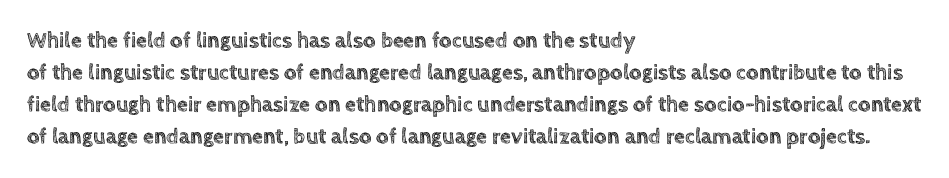
The image shows 22 px text type, upright; set left-aligned, normal line spacing (1.46x), normal letter spacing, not underlined.
